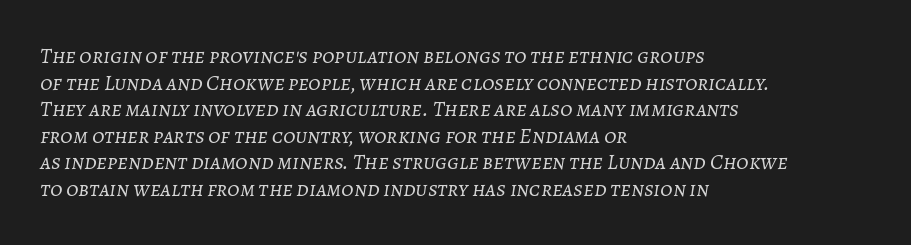
Spacing between characters is what you'd get straight out of the box. The foot of each line stays bare and open. Horizontally, the lines are justified to the leading edge only. Rendered with sloped, italic letterforms. The letterforms sit at book weight or below.
